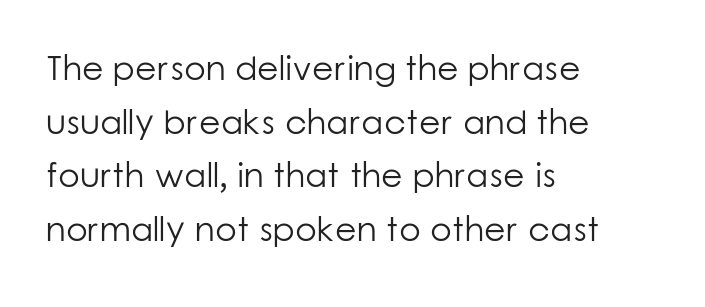
Note the varied advance widths — an 'i' is clearly narrower than an 'm'. This is sans-serif lettering, the kind often seen on screens and signage. A typesetter would call this zero additional tracking. Every row of glyphs begins at an identical x-position on the left. Anything drawn beneath the words? Only blank space. The font is comparable to plain body text, perhaps lighter.
